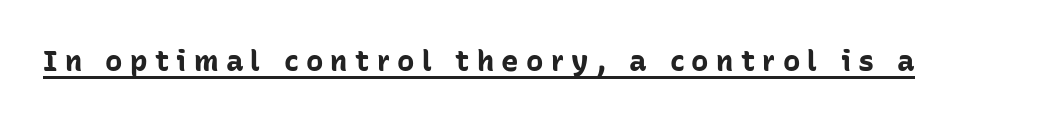
The image shows 29 px bold sans-serif type, upright; set unusually wide letter spacing (+0.25 em), underlined; low stroke contrast and a medium x-height.
